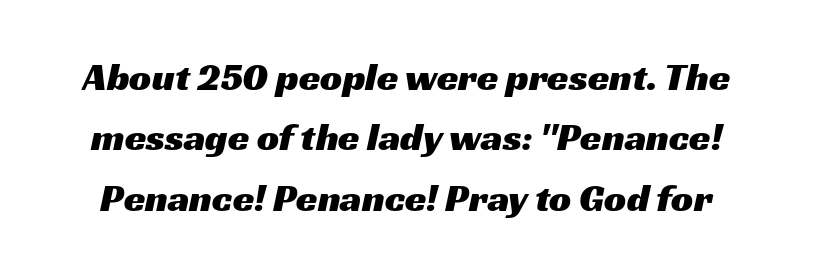
Q: Is the typeface a serif or a sans-serif typeface? A: Sans-serif.
Q: Is the text underlined? A: No.
Q: Is the spacing between letters normal or unusually wide? A: Normal.
Q: Is the spacing between lines tight, normal or loose? A: Normal.
Q: Width (condensed, normal, or wide)? A: Wide.
Q: Stroke contrast? A: Medium.
Q: x-height? A: Medium.
Q: Monospaced? A: No.
